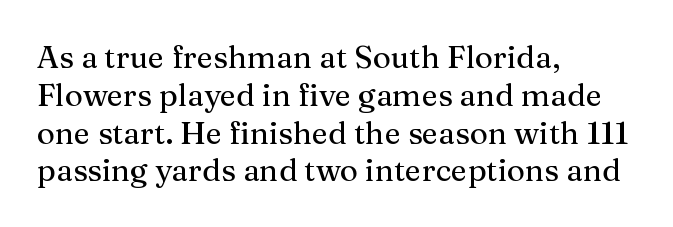
Q: Is the text italic (slanted)? A: No, it is upright.
Q: Is the typeface a serif or a sans-serif typeface? A: Serif.
Q: Is the text underlined? A: No.
Q: How is the paragraph aligned? A: Left-aligned.
Q: Is the spacing between letters normal or unusually wide? A: Normal.
Q: Width (condensed, normal, or wide)? A: Normal.
Q: Stroke contrast? A: Medium.
Q: x-height? A: Medium.
Q: Monospaced? A: No.
